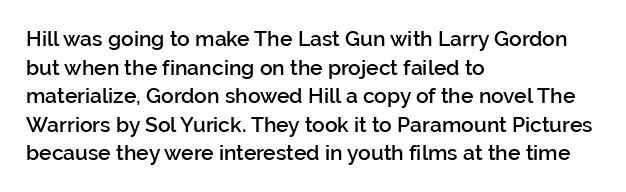
{"italic": "no", "bold": "semi", "underline": "no", "align": "left", "line_spacing": "normal", "line_spacing_ratio": 1.36, "letter_spacing": "normal", "letter_spacing_em": 0.0, "glyph_px": 21}
